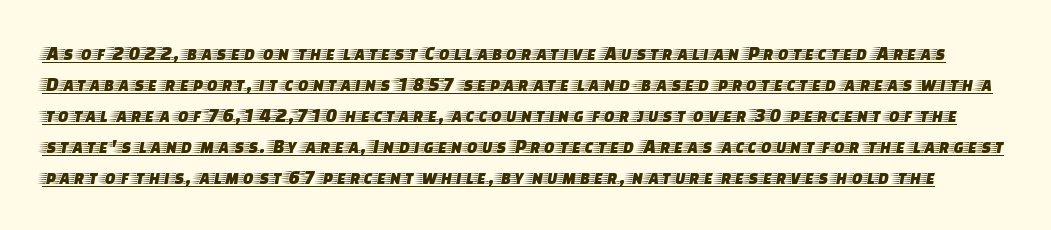
The image shows 20 px text type; set normal line spacing (1.55x), normal letter spacing, underlined.
